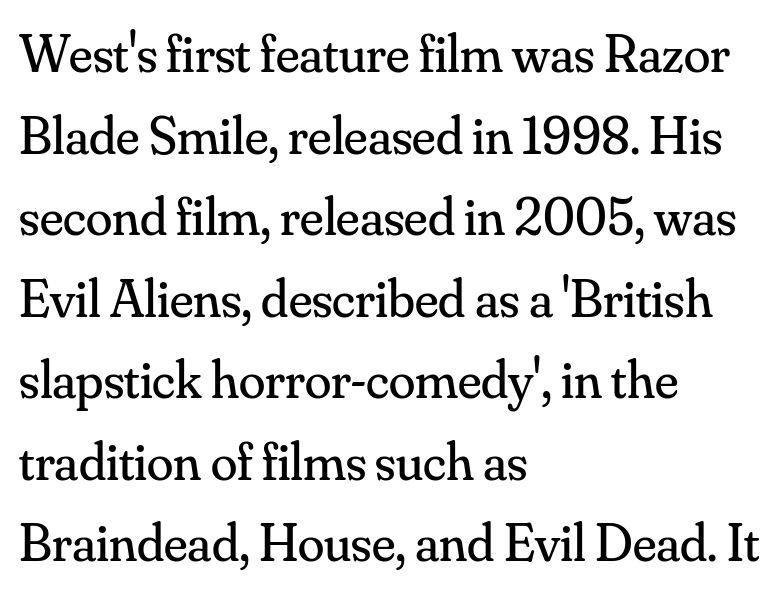
Q: Is the text bold? A: No.
Q: Is the text italic (slanted)? A: No, it is upright.
Q: Is the typeface a serif or a sans-serif typeface? A: Serif.
Q: Is the text underlined? A: No.
Q: How is the paragraph aligned? A: Left-aligned.
Q: Is the spacing between letters normal or unusually wide? A: Normal.
Q: Is the spacing between lines tight, normal or loose? A: Normal.
Q: Width (condensed, normal, or wide)? A: Normal.
Q: Stroke contrast? A: Medium.
Q: x-height? A: Small.
Q: Monospaced? A: No.
